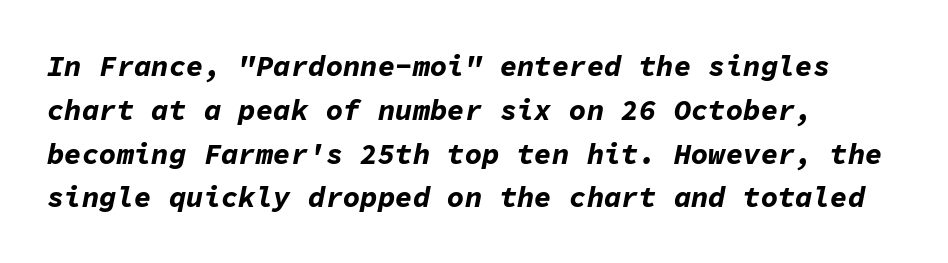
The image shows 29 px bold type, italic (leaning right), monospaced; set left-aligned, normal line spacing (1.51x), normal letter spacing, not underlined; low stroke contrast and a medium x-height.
